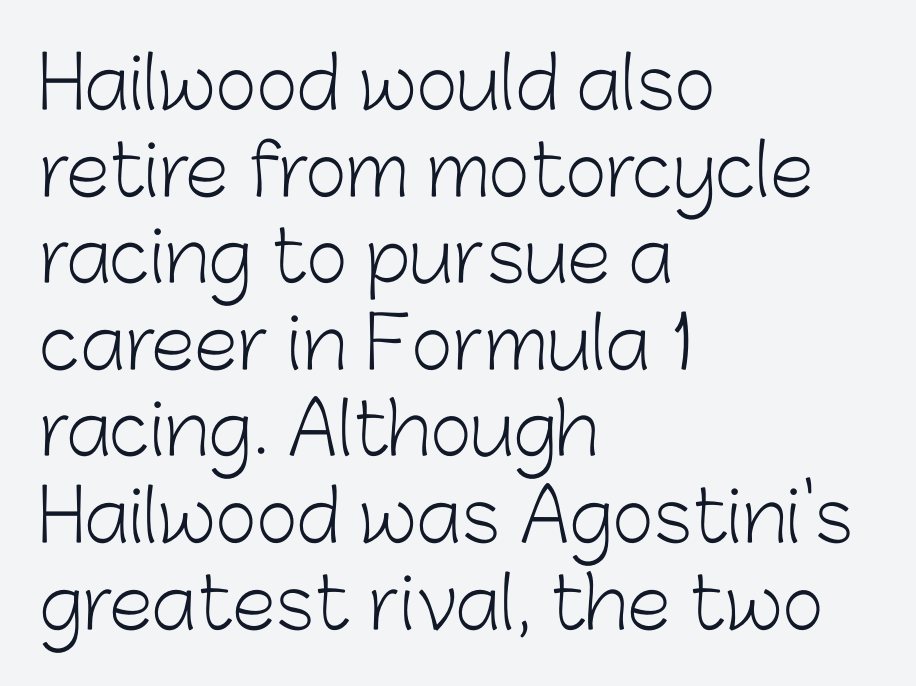
Note: no serifs on the glyphs. Does the copy run flush right? No — it runs flush left. Varying glyph widths throughout — classic text-font behaviour. Beneath every word, the page is bare. No chunkiness to these letters — they're not bold.
